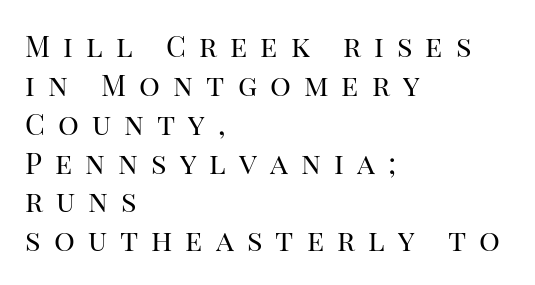
The face used here is seriffed, in the tradition of book romans. Spacing verdict: proportional, widths tailored to each character. The font is comparable to plain body text, perhaps lighter. Does the lettering tilt? It doesn't — this is upright.
